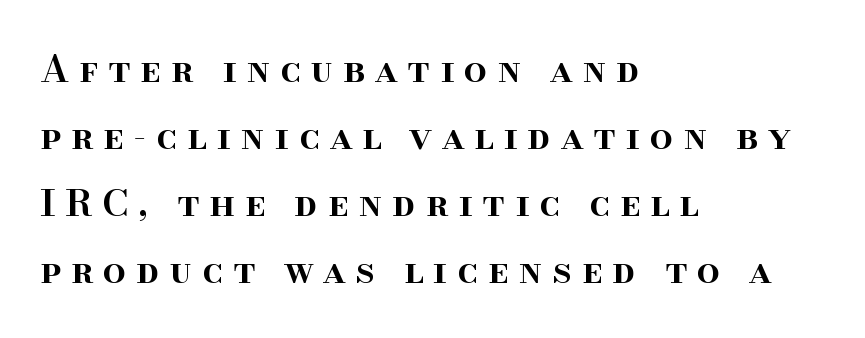
Q: Is the text bold? A: Semi-bold.
Q: Is the text italic (slanted)? A: No, it is upright.
Q: Is the typeface a serif or a sans-serif typeface? A: Serif.
Q: Is the text underlined? A: No.
Q: How is the paragraph aligned? A: Left-aligned.
Q: Is the spacing between letters normal or unusually wide? A: Unusually wide.
Q: Width (condensed, normal, or wide)? A: Normal.
Q: Stroke contrast? A: High.
Q: x-height? A: Small.
Q: Monospaced? A: No.
